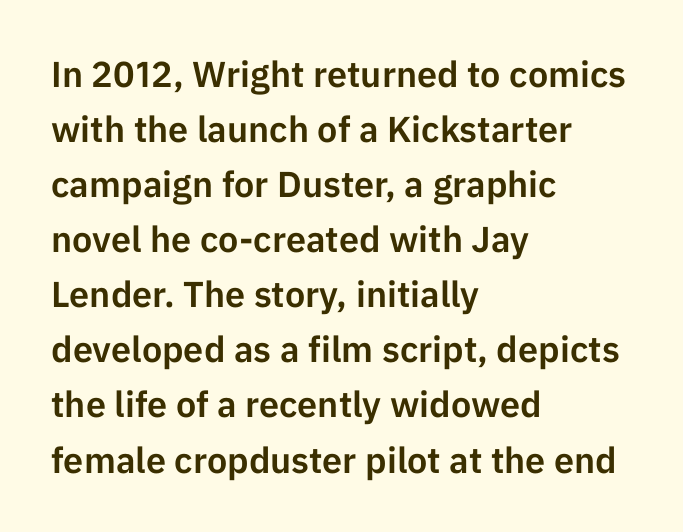
{"serif": "no", "italic": "no", "width": "normal", "stroke_contrast": "low", "x_height": "medium", "monospaced": "no", "underline": "no", "align": "left", "line_spacing": "normal", "line_spacing_ratio": 1.53, "letter_spacing": "normal", "letter_spacing_em": 0.0, "glyph_px": 36}
